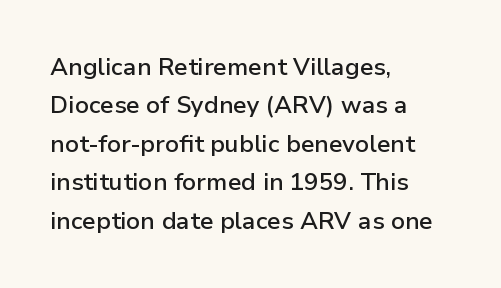
Q: Is the text bold? A: Semi-bold.
Q: Is the text italic (slanted)? A: No, it is upright.
Q: Is the text underlined? A: No.
Q: How is the paragraph aligned? A: Left-aligned.
Q: Is the spacing between letters normal or unusually wide? A: Normal.
Q: Is the spacing between lines tight, normal or loose? A: Normal.
